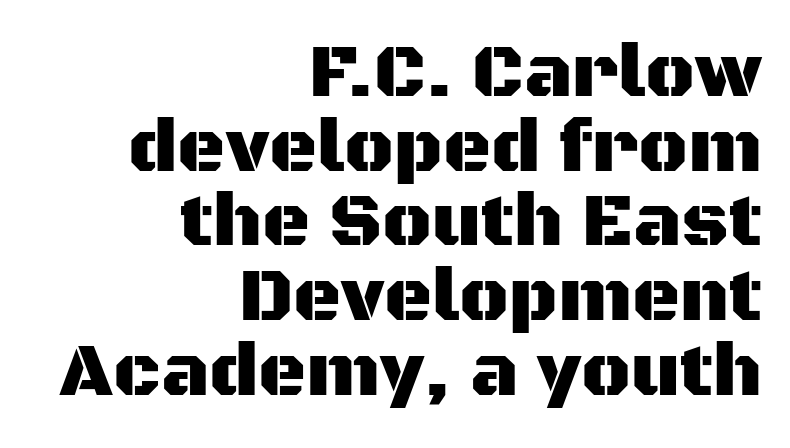
The image shows 74 px sans-serif type, upright; set right-aligned, tight line spacing (1.01x), normal letter spacing, not underlined; medium stroke contrast and a large x-height.
